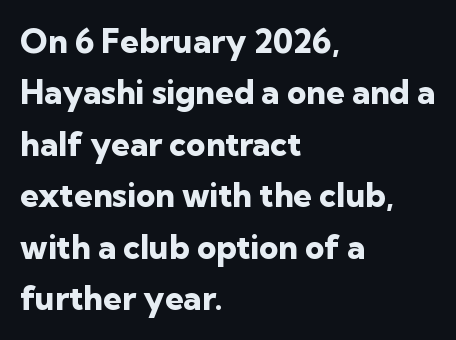
The image shows 33 px heavy sans-serif type, upright; set left-aligned, normal line spacing (1.56x), normal letter spacing, not underlined; low stroke contrast and a medium x-height.
